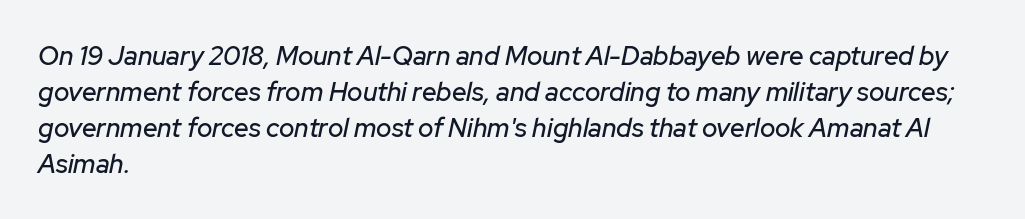
Honestly, the row spacing looks completely unremarkable. Descenders are the only things crossing below the line. The axis of the letterforms is tilted away from vertical. Horizontal alignment here is leftward, the default for most running prose.
